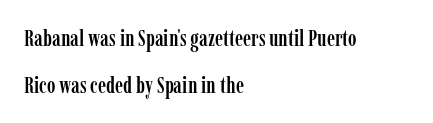
{"italic": "no", "underline": "no", "align": "left", "line_spacing": "loose", "line_spacing_ratio": 2.03, "letter_spacing": "normal", "letter_spacing_em": 0.0, "glyph_px": 23}
